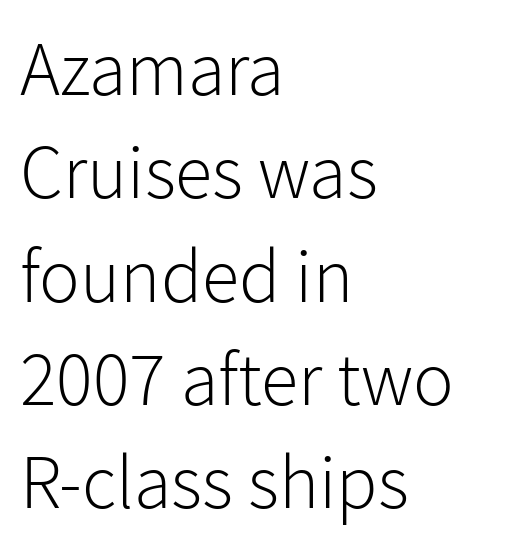
Between one letter and the next there's only the usual sliver of space. Spacing verdict: proportional, widths tailored to each character. Ink coverage per letter is moderate at most. Descender tails drop into unmarked territory. Classification — sans serif.
